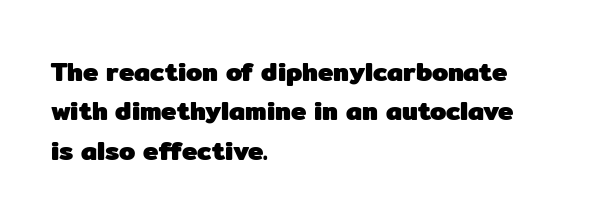
Typeset ragged right — the left edge is the straight one. The passage shown is not underscored anywhere. The lettering stays uniformly vertical, giving the passage a roman look. Short note: letters normally spaced.
